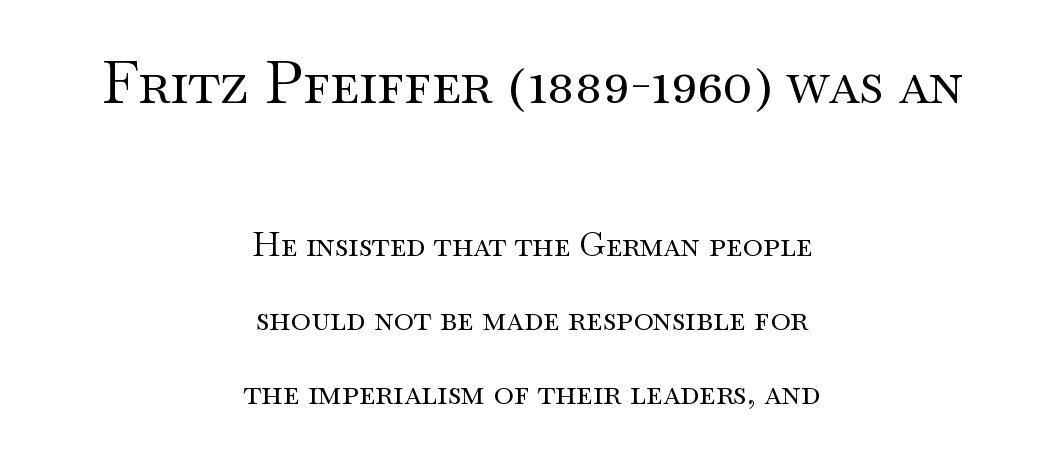
The image shows 60 px regular-weight, wide serif type, upright; set centered, loose line spacing (2.18x), normal letter spacing, not underlined; the first (top) block is 1.76x larger; medium stroke contrast and a small x-height.
